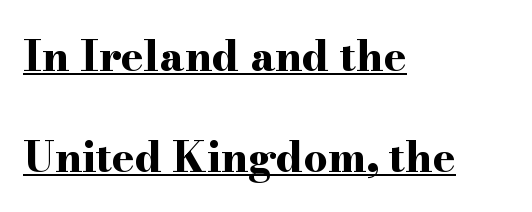
{"serif": "yes", "italic": "no", "bold": "yes", "weight": "bold", "width": "wide", "stroke_contrast": "high", "x_height": "small", "monospaced": "no", "underline": "yes", "align": "left", "line_spacing": "loose", "line_spacing_ratio": 2.4, "letter_spacing": "normal", "letter_spacing_em": 0.0, "glyph_px": 42}
